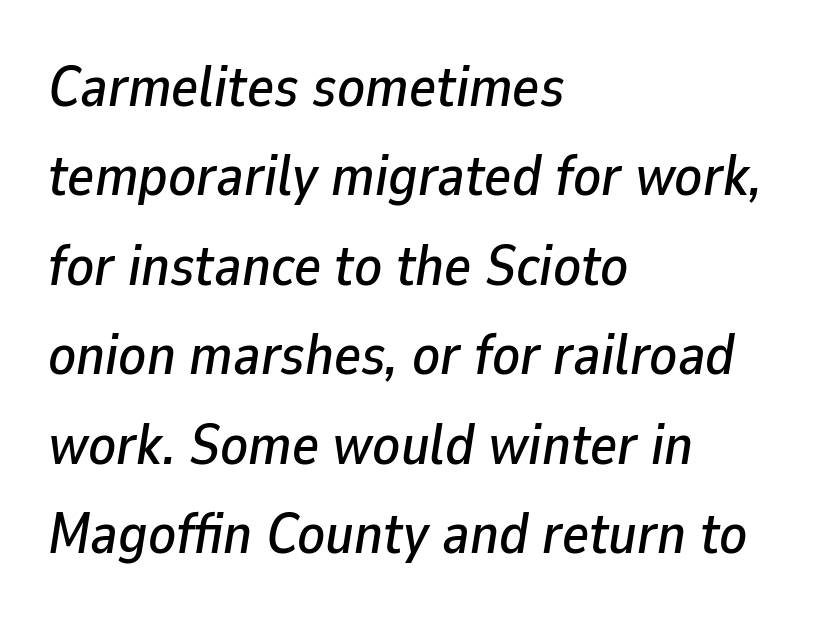
If you measured baseline to baseline, you'd find a middling distance. Would a proofreader flag this as italicized? Yes. The passage shown is typed in a proportional face where columns would drift. The space directly below the letters is spotless. The letterforms sit shoulder to shoulder at normal distance.
